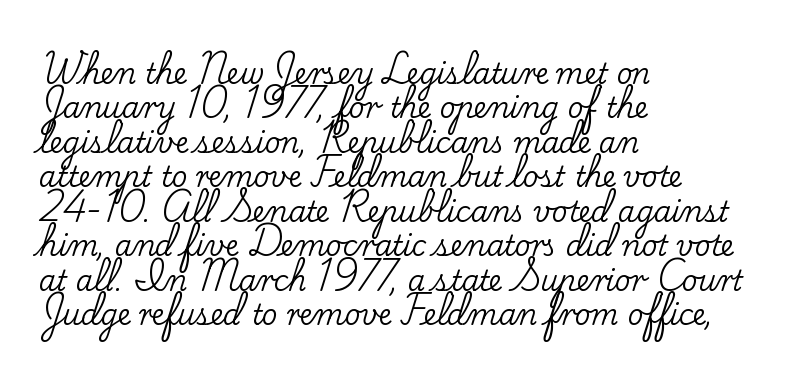
The image shows 28 px serif type; set left-aligned, line spacing 1.23x, normal letter spacing, not underlined; low stroke contrast and a small x-height.
